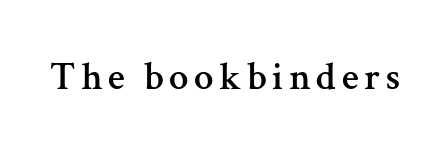
The image shows 39 px serif type, upright; set not underlined; medium stroke contrast and a medium x-height.
